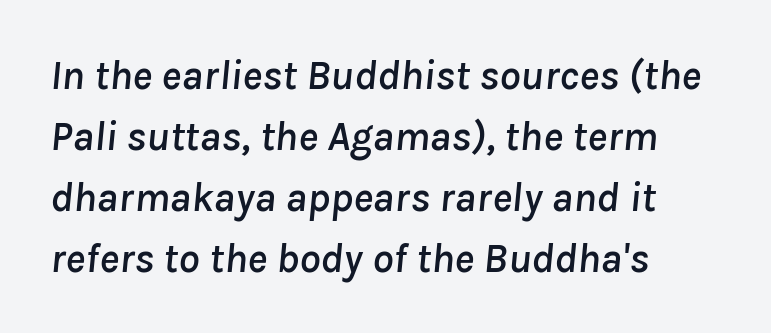
The image shows 42 px text type, italic (leaning right); set left-aligned, normal line spacing (1.45x), normal letter spacing, not underlined; low stroke contrast and a medium x-height.
